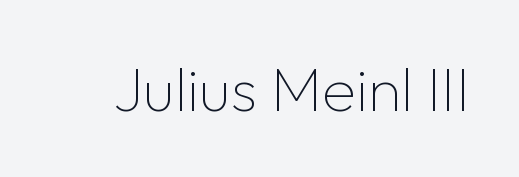
Q: Is the text bold? A: No.
Q: Is the text italic (slanted)? A: No, it is upright.
Q: Is the typeface a serif or a sans-serif typeface? A: Sans-serif.
Q: Is the text underlined? A: No.
Q: Is the spacing between letters normal or unusually wide? A: Normal.
Q: Width (condensed, normal, or wide)? A: Normal.
Q: Stroke contrast? A: Low.
Q: x-height? A: Medium.
Q: Monospaced? A: No.
